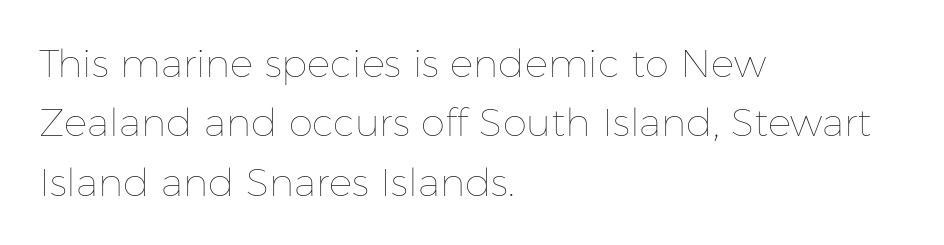
The image shows 39 px thin type, upright; set left-aligned, normal line spacing (1.52x), normal letter spacing, not underlined; low stroke contrast and a medium x-height.
